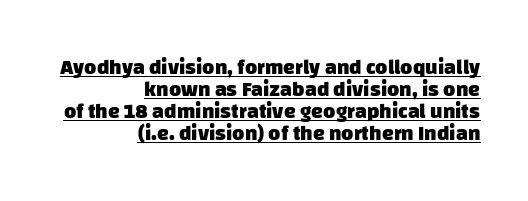
{"bold": "yes", "underline": "yes", "align": "right", "line_spacing": "tight", "line_spacing_ratio": 1.04, "letter_spacing": "normal", "letter_spacing_em": 0.0, "glyph_px": 21}
